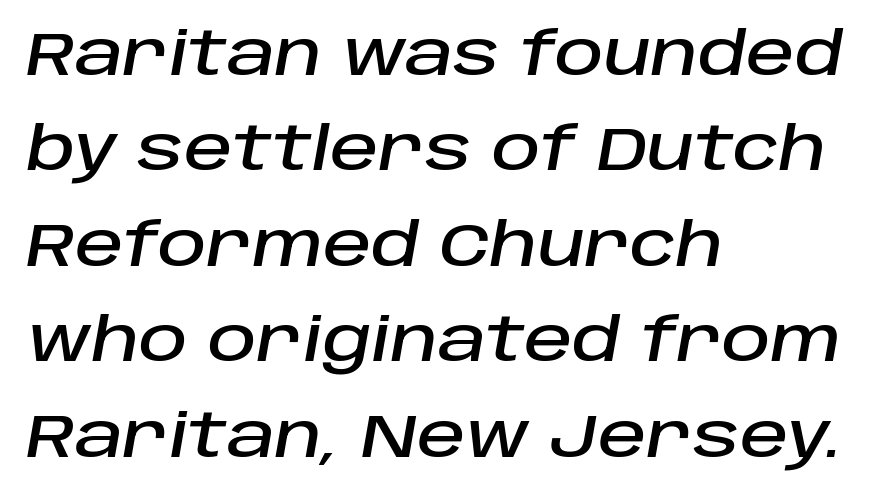
The lines sit at an ordinary, default distance from one another. Italic? Definitely — the glyphs are oblique. Each letter keeps its own natural width here, so spacing adapts to shape. The text block is weighted toward the left margin, trailing off unevenly rightward.
